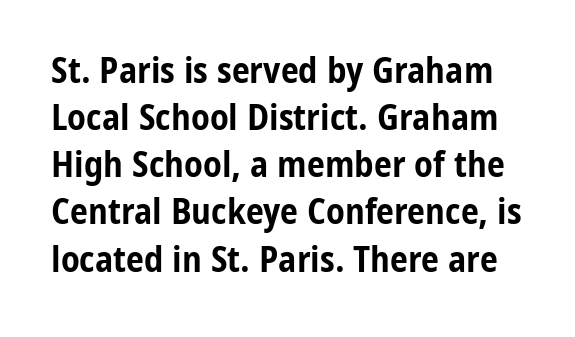
The image shows 36 px bold, condensed sans-serif type, upright; set normal line spacing (1.31x), normal letter spacing, not underlined; low stroke contrast and a medium x-height.
